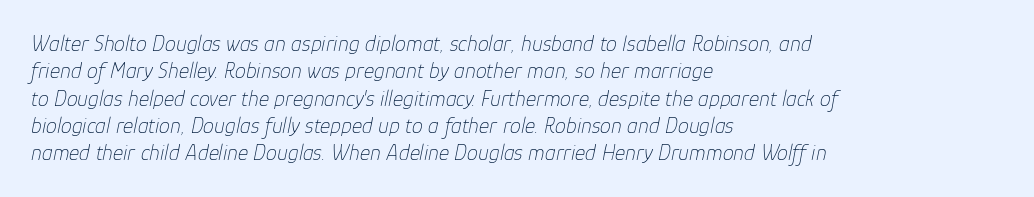
The glyphs are unaccompanied by any horizontal stroke below them. Tracking value appears to be zero — textbook default spacing. One-word summary of the alignment: left. The strokes are not fattened; the text isn't bold.
